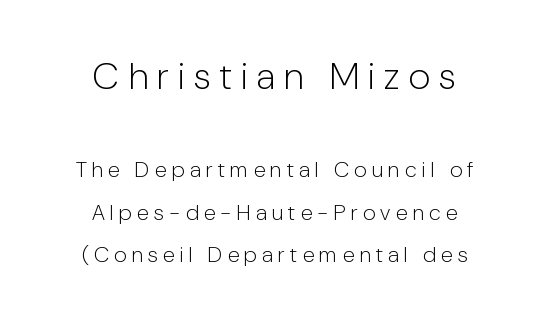
{"serif": "no", "italic": "no", "bold": "no", "weight": "light", "width": "condensed", "stroke_contrast": "low", "x_height": "medium", "monospaced": "no", "underline": "no", "align": "center", "line_spacing": "loose", "line_spacing_ratio": 1.94, "letter_spacing": "wide", "letter_spacing_em": 0.25, "larger_block": "first", "size_ratio": 1.73, "glyph_px": 38}
